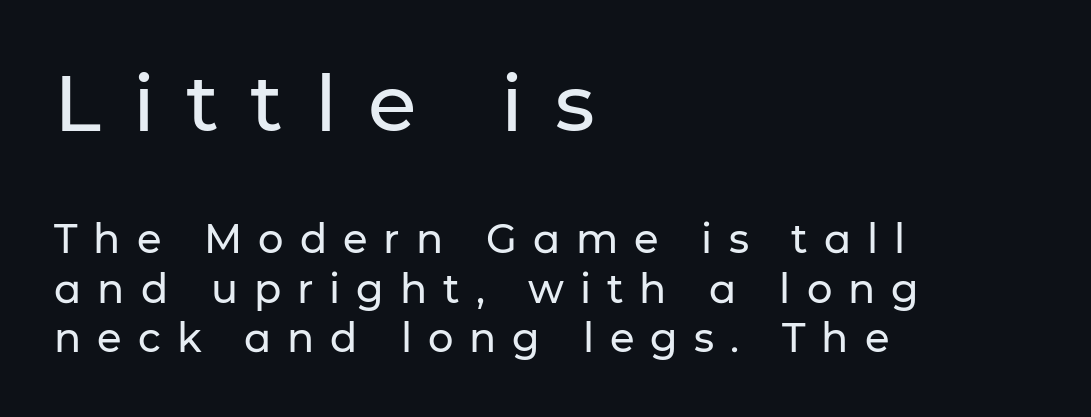
Does extra space separate the letters? Yes, quite a lot of it. The letters carry no serifs — their stems end cleanly without finishing strokes. These lines stack with their left ends in a neat column. Here the first block reads like a headline and the second like body copy. Do the characters align in a grid? No, the font is proportional.
